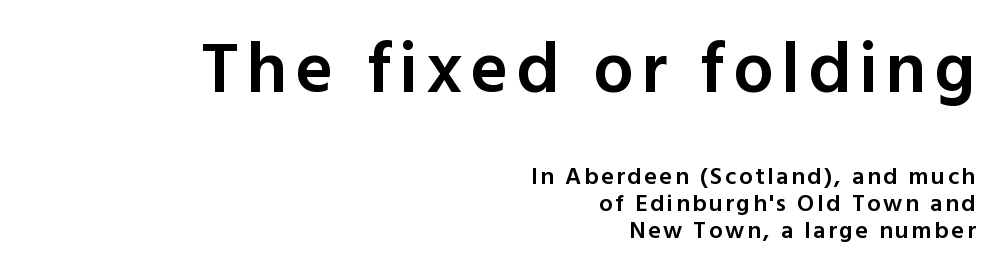
Q: Is the text bold? A: Semi-bold.
Q: Is the text italic (slanted)? A: No, it is upright.
Q: Is the typeface a serif or a sans-serif typeface? A: Sans-serif.
Q: Is the text underlined? A: No.
Q: How is the paragraph aligned? A: Right-aligned.
Q: Is the spacing between lines tight, normal or loose? A: Tight.
Q: Which block of text is set in a larger size, the first (top) or the second (bottom)? A: The first (top) one.
Q: Width (condensed, normal, or wide)? A: Normal.
Q: x-height? A: Medium.
Q: Monospaced? A: No.
